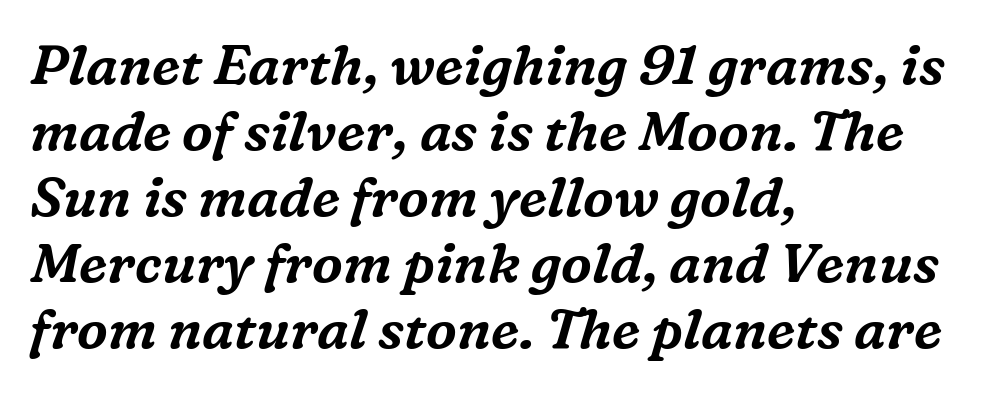
{"serif": "yes", "italic": "yes", "lean": "right", "slant_degrees": 16, "width": "normal", "stroke_contrast": "medium", "x_height": "medium", "monospaced": "no", "underline": "no", "align": "left", "line_spacing_ratio": 1.2, "letter_spacing": "normal", "letter_spacing_em": 0.0, "glyph_px": 55}
